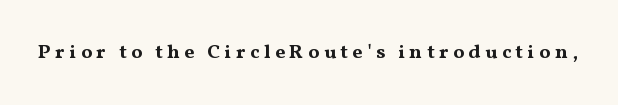
Strokes here are thick enough to call this a true bold. Substantial extra tracking has been applied to these lines. Only glyphs here, with clear space below each row. Designer's note — italics off, roman on.
